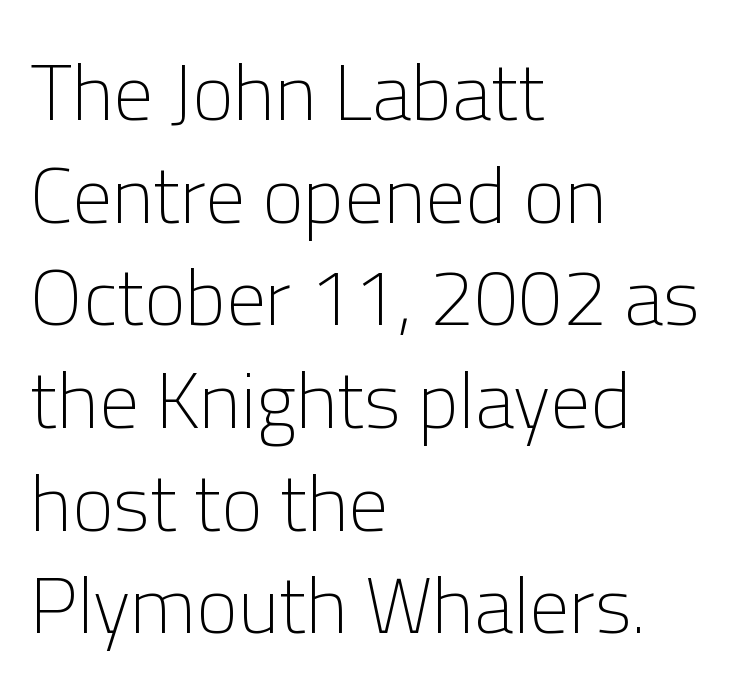
Do the letters lean? They stand straight. The area under the type is left untouched. Varying glyph widths throughout — classic text-font behaviour. Stems here are at most as thick as an everyday book face. The passage shown is typeset with a sans-serif family. Caption: multi-line text, flush left, ragged right.
